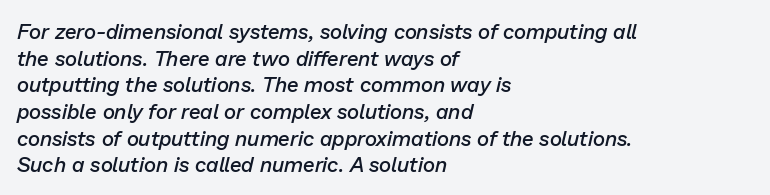
{"italic": "yes", "lean": "right", "slant_degrees": 13, "bold": "semi", "underline": "no", "align": "left", "line_spacing": "normal", "line_spacing_ratio": 1.27, "letter_spacing": "normal", "letter_spacing_em": 0.0, "glyph_px": 21}
